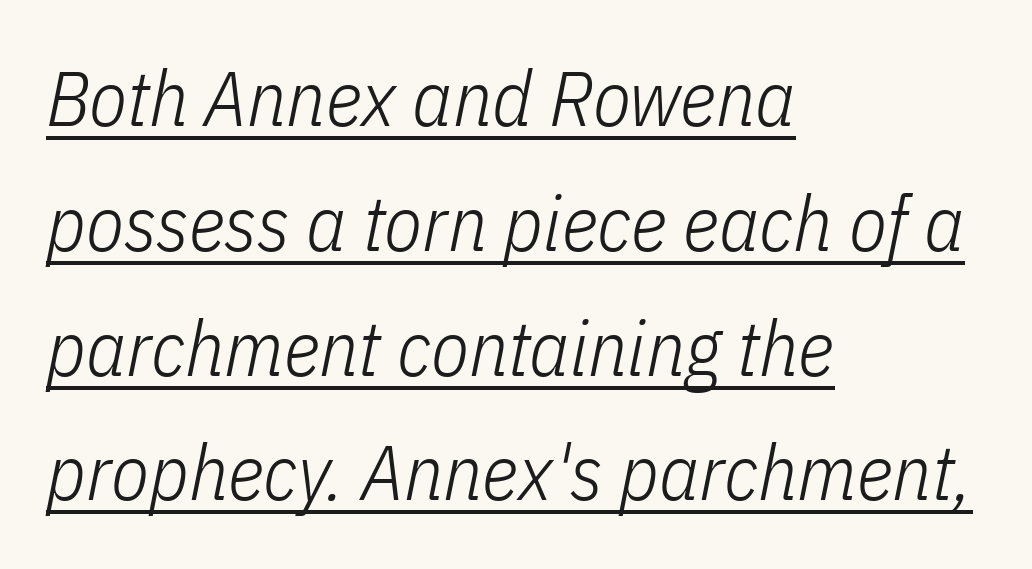
{"italic": "yes", "lean": "right", "slant_degrees": 11, "bold": "no", "weight": "light", "width": "condensed", "stroke_contrast": "low", "x_height": "medium", "monospaced": "no", "underline": "yes", "align": "left", "line_spacing": "normal", "line_spacing_ratio": 1.6, "letter_spacing": "normal", "letter_spacing_em": 0.0, "glyph_px": 78}
